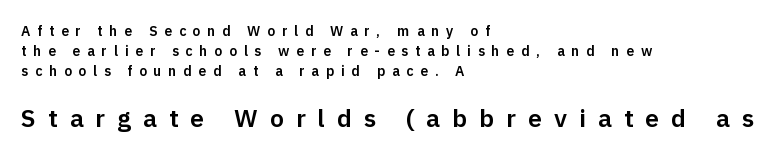
The image shows 25 px text type, upright; set left-aligned, normal line spacing (1.44x), unusually wide letter spacing (+0.48 em), not underlined; the second (bottom) block is 1.79x larger.
